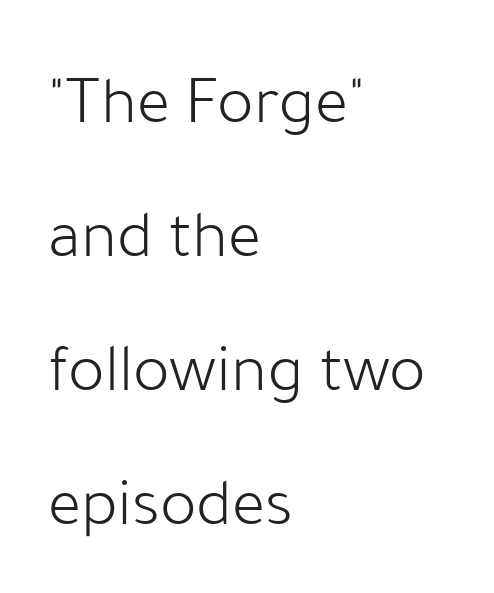
Q: Is the text bold? A: No.
Q: Is the text italic (slanted)? A: No, it is upright.
Q: Is the typeface a serif or a sans-serif typeface? A: Sans-serif.
Q: Is the text underlined? A: No.
Q: How is the paragraph aligned? A: Left-aligned.
Q: Is the spacing between letters normal or unusually wide? A: Normal.
Q: Is the spacing between lines tight, normal or loose? A: Loose.
Q: Width (condensed, normal, or wide)? A: Normal.
Q: Stroke contrast? A: Low.
Q: x-height? A: Medium.
Q: Monospaced? A: No.
